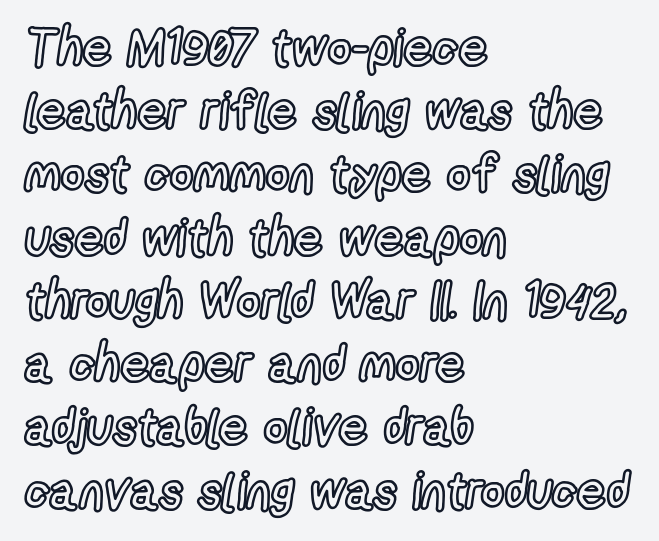
The text block is weighted toward the left margin, trailing off unevenly rightward. Any mark beneath the type? The region is blank. The passage shown has conventional tracking throughout. Varying glyph widths throughout — classic text-font behaviour.
